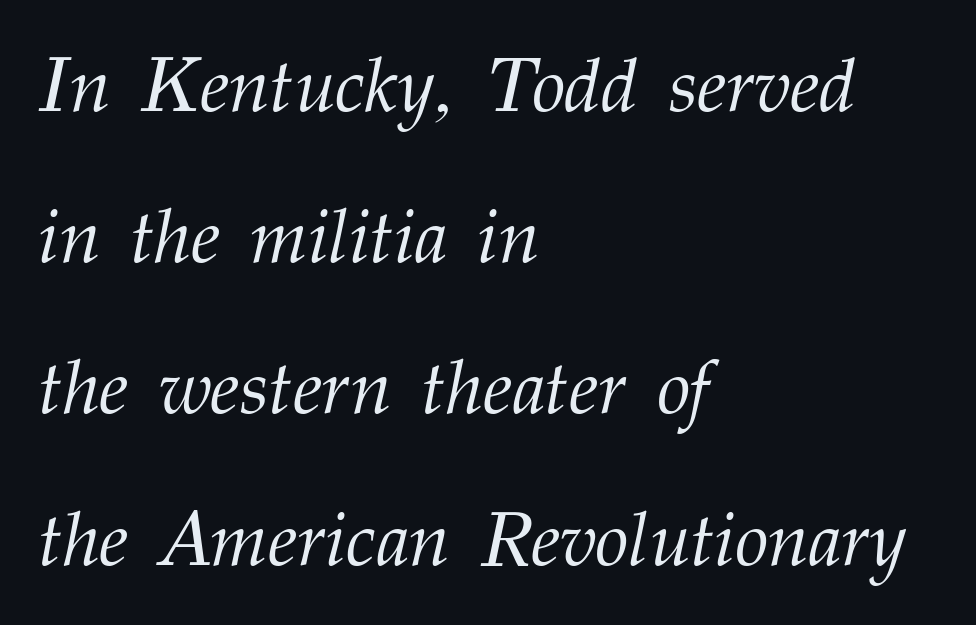
Are there feet on the stems? There are — it's a serif. Casual observation: everything's shoved over to the left. This rendering leaves character spacing at its baseline value. The glyphs look as if they've been sheared to an angle. Each letter keeps its own natural width here, so spacing adapts to shape. Leading is clearly above the norm, producing a sparse column.
